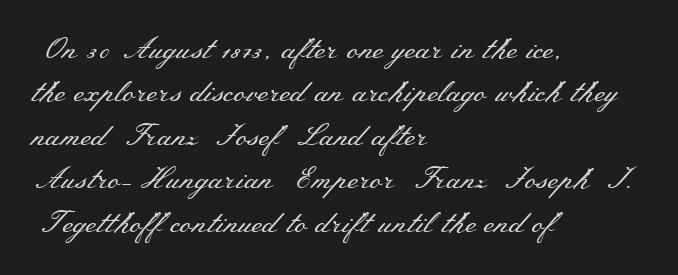
Q: Is the text bold? A: No.
Q: Is the text italic (slanted)? A: Yes.
Q: Is the typeface a serif or a sans-serif typeface? A: Serif.
Q: Is the text underlined? A: No.
Q: How is the paragraph aligned? A: Left-aligned.
Q: Is the spacing between letters normal or unusually wide? A: Normal.
Q: Is the spacing between lines tight, normal or loose? A: Normal.
Q: Width (condensed, normal, or wide)? A: Wide.
Q: Stroke contrast? A: Medium.
Q: x-height? A: Small.
Q: Monospaced? A: No.
